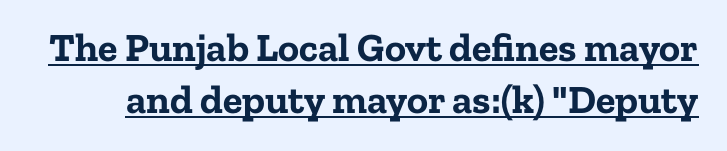
Q: Is the text bold? A: Yes.
Q: Is the text italic (slanted)? A: No, it is upright.
Q: Is the typeface a serif or a sans-serif typeface? A: Serif.
Q: Is the text underlined? A: Yes.
Q: Is the spacing between letters normal or unusually wide? A: Normal.
Q: Is the spacing between lines tight, normal or loose? A: Normal.
Q: Width (condensed, normal, or wide)? A: Normal.
Q: Stroke contrast? A: Low.
Q: x-height? A: Medium.
Q: Monospaced? A: No.
